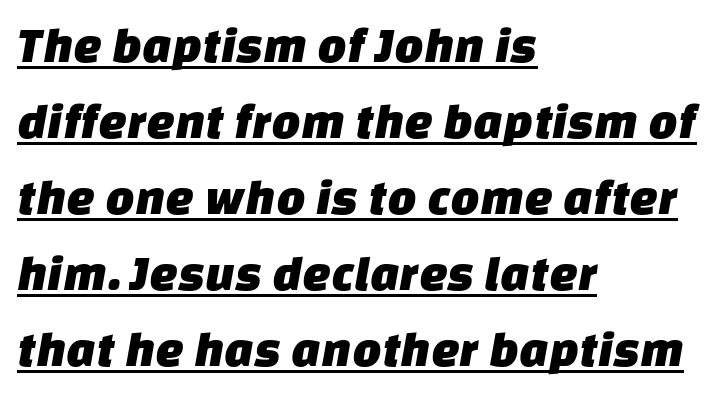
{"serif": "no", "width": "normal", "stroke_contrast": "low", "x_height": "large", "monospaced": "no", "underline": "yes", "align": "left", "line_spacing": "normal", "line_spacing_ratio": 1.49, "letter_spacing": "normal", "letter_spacing_em": 0.0, "glyph_px": 51}
